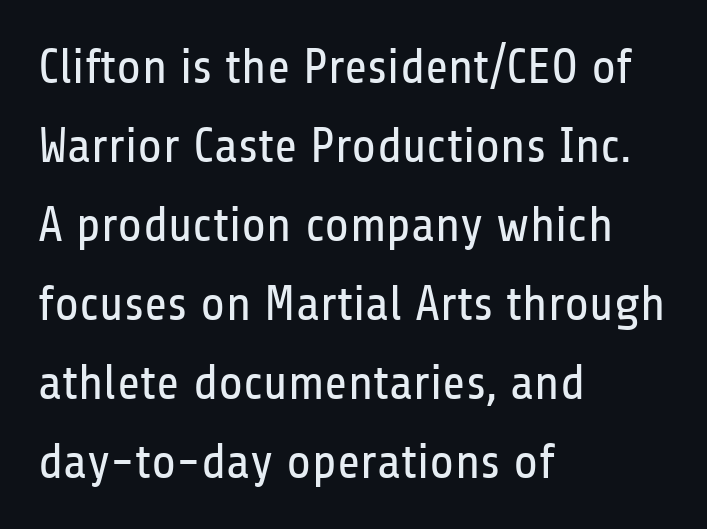
The image shows 50 px regular-weight, condensed sans-serif type, upright; set left-aligned, normal line spacing (1.58x), normal letter spacing, not underlined; low stroke contrast and a medium x-height.
